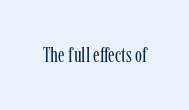
Q: Is the text bold? A: No.
Q: Is the text italic (slanted)? A: No, it is upright.
Q: Is the text underlined? A: No.
Q: Is the spacing between letters normal or unusually wide? A: Normal.
